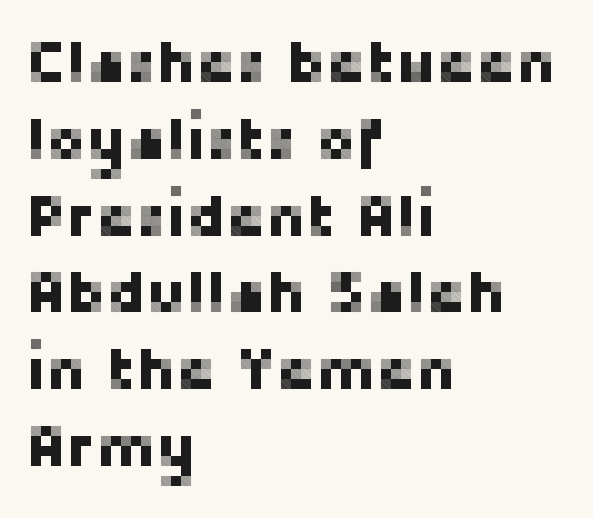
{"serif": "no", "italic": "no", "width": "normal", "stroke_contrast": "low", "x_height": "medium", "monospaced": "no", "underline": "no", "align": "left", "line_spacing": "normal", "line_spacing_ratio": 1.28, "letter_spacing": "normal", "letter_spacing_em": 0.0, "glyph_px": 60}
